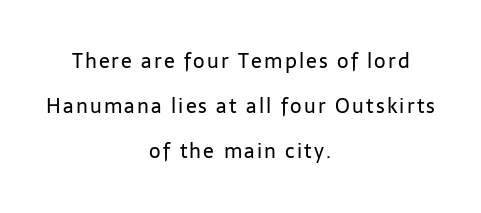
{"italic": "no", "bold": "no", "underline": "no", "align": "center", "line_spacing": "loose", "line_spacing_ratio": 2.26, "glyph_px": 20}
